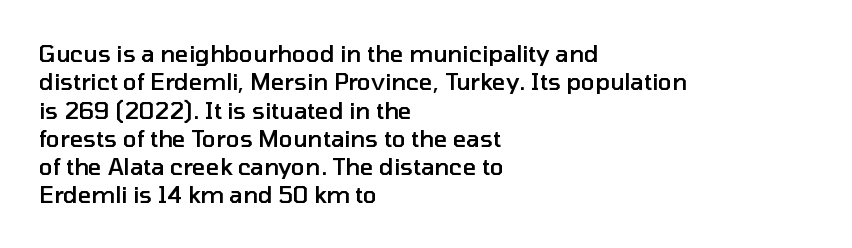
Is the letter spacing exaggerated? No — it looks like the ordinary default. Do the letters lean? They stand straight. Is the type bold? Partly — it's a semibold, heavier than regular but not fully bold. Lines of text with bare space underneath. The text block is weighted toward the left margin, trailing off unevenly rightward.
